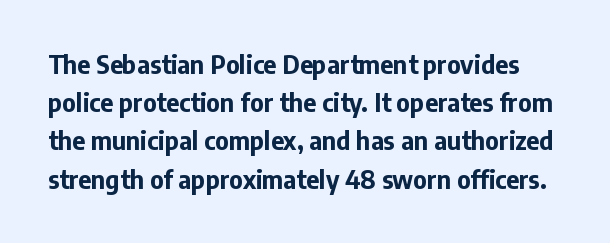
{"italic": "no", "bold": "yes", "underline": "no", "line_spacing": "normal", "line_spacing_ratio": 1.53, "letter_spacing": "normal", "letter_spacing_em": 0.0, "glyph_px": 25}
